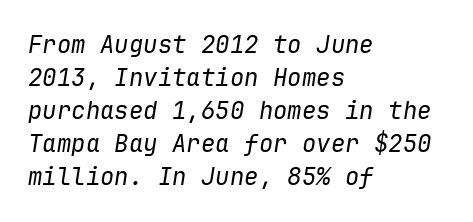
{"italic": "yes", "lean": "right", "slant_degrees": 9, "bold": "no", "underline": "no", "align": "left", "line_spacing": "normal", "line_spacing_ratio": 1.38, "letter_spacing": "normal", "letter_spacing_em": 0.0, "glyph_px": 24}
